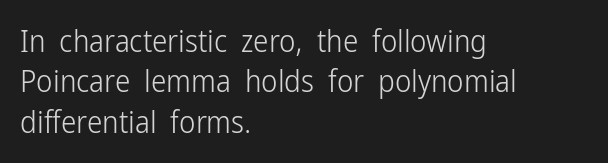
Q: Is the text bold? A: No.
Q: Is the text italic (slanted)? A: No, it is upright.
Q: Is the typeface a serif or a sans-serif typeface? A: Sans-serif.
Q: Is the text underlined? A: No.
Q: How is the paragraph aligned? A: Left-aligned.
Q: Is the spacing between letters normal or unusually wide? A: Normal.
Q: Is the spacing between lines tight, normal or loose? A: Normal.
Q: Width (condensed, normal, or wide)? A: Condensed.
Q: Stroke contrast? A: Low.
Q: x-height? A: Medium.
Q: Monospaced? A: No.
